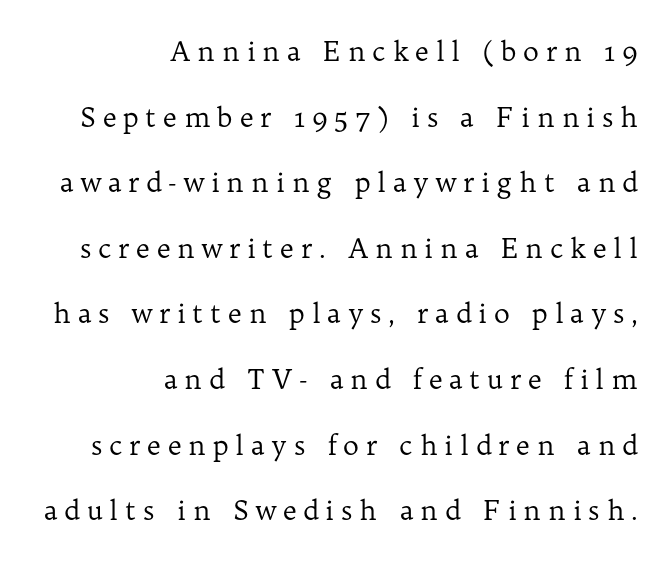
The image shows 27 px text type, upright; set right-aligned, loose line spacing (2.43x), unusually wide letter spacing (+0.25 em), not underlined.
